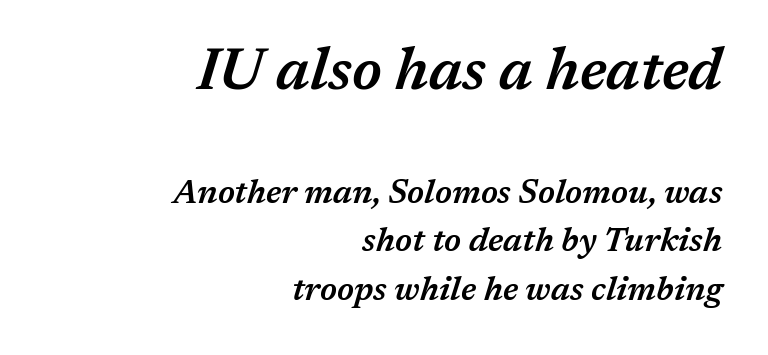
Q: Is the text bold? A: Semi-bold.
Q: Is the text italic (slanted)? A: Yes, it leans right by about 17 degrees.
Q: Is the text underlined? A: No.
Q: How is the paragraph aligned? A: Right-aligned.
Q: Is the spacing between letters normal or unusually wide? A: Normal.
Q: Is the spacing between lines tight, normal or loose? A: Normal.
Q: Which block of text is set in a larger size, the first (top) or the second (bottom)? A: The first (top) one.
Q: Width (condensed, normal, or wide)? A: Normal.
Q: Stroke contrast? A: Medium.
Q: x-height? A: Medium.
Q: Monospaced? A: No.
